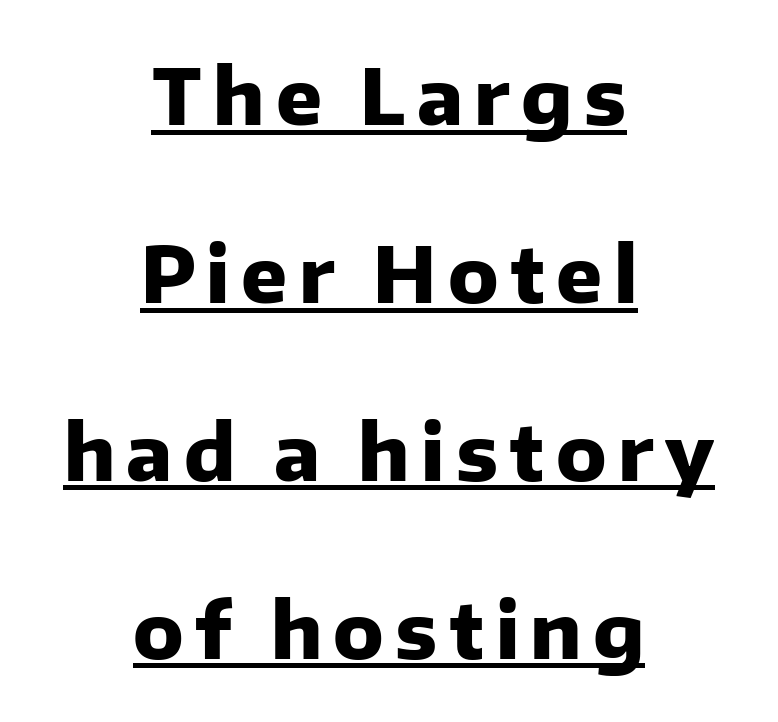
Is there an underline? Yes — a line sits under the letters. This is heavy type, rendered in bold. Examine the stroke ends and you'll find no serifs. Rendered with straight, roman letterforms. The leading is generous, giving the passage an open texture.
